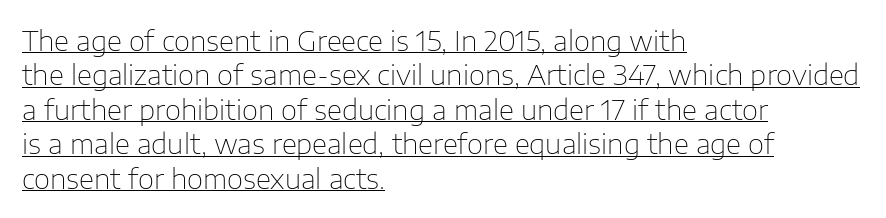
The image shows 28 px thin sans-serif type, upright; set left-aligned, line spacing 1.23x, normal letter spacing, underlined; low stroke contrast and a medium x-height.
